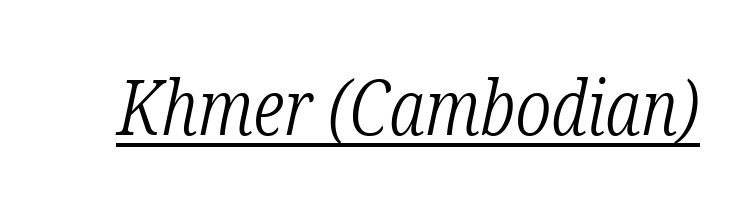
Is this a fixed-width face? No — the glyphs have proportional, varying widths. Note: serifs present on the glyphs. The glyphs look as if they've been sheared to an angle. These glyphs show unthickened strokes, regular width or finer.
